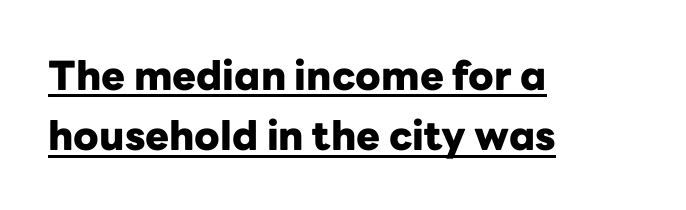
Q: Is the text bold? A: Yes.
Q: Is the text italic (slanted)? A: No, it is upright.
Q: Is the typeface a serif or a sans-serif typeface? A: Sans-serif.
Q: Is the text underlined? A: Yes.
Q: How is the paragraph aligned? A: Left-aligned.
Q: Is the spacing between letters normal or unusually wide? A: Normal.
Q: Is the spacing between lines tight, normal or loose? A: Normal.
Q: Width (condensed, normal, or wide)? A: Normal.
Q: Stroke contrast? A: Low.
Q: x-height? A: Medium.
Q: Monospaced? A: No.
